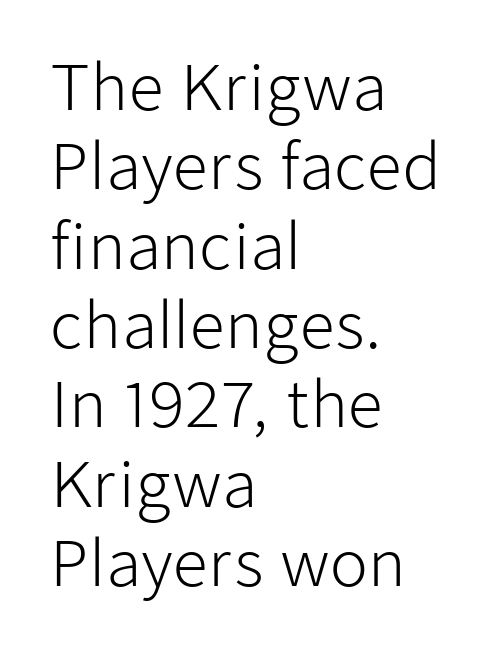
{"serif": "no", "italic": "no", "bold": "no", "weight": "light", "width": "normal", "stroke_contrast": "low", "x_height": "medium", "monospaced": "no", "underline": "no", "align": "left", "line_spacing": "normal", "line_spacing_ratio": 1.28, "letter_spacing": "normal", "letter_spacing_em": 0.0, "glyph_px": 62}
